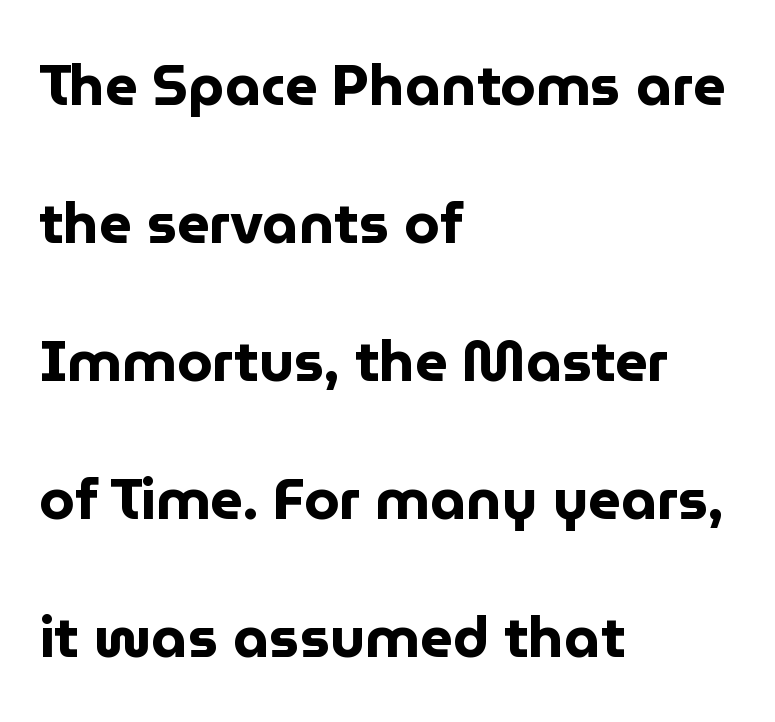
The image shows 57 px bold sans-serif type, upright; set left-aligned, loose line spacing (2.42x), normal letter spacing, not underlined; low stroke contrast and a medium x-height.
